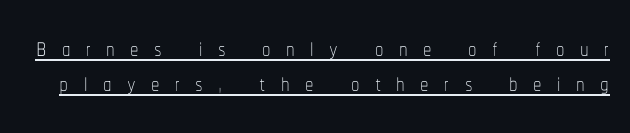
Q: Is the text bold? A: No.
Q: Is the text italic (slanted)? A: No, it is upright.
Q: Is the text underlined? A: Yes.
Q: Is the spacing between letters normal or unusually wide? A: Unusually wide.
Q: Is the spacing between lines tight, normal or loose? A: Tight.
Q: Width (condensed, normal, or wide)? A: Condensed.
Q: Stroke contrast? A: Low.
Q: x-height? A: Medium.
Q: Monospaced? A: No.
